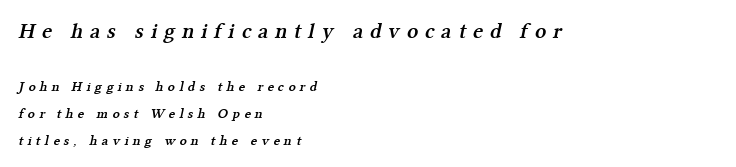
The image shows 22 px text type; set left-aligned, loose line spacing (1.92x), unusually wide letter spacing (+0.31 em), not underlined; the first (top) block is 1.57x larger.
